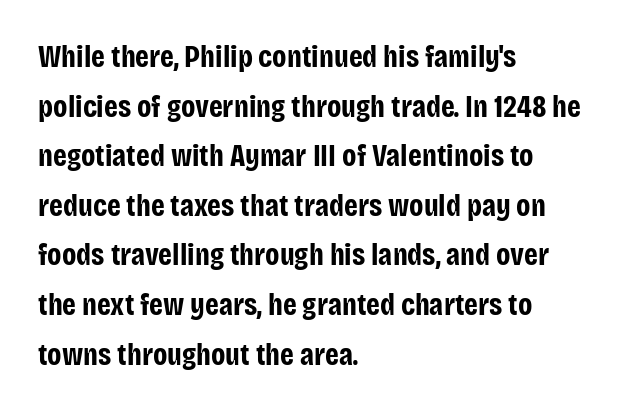
{"serif": "no", "italic": "no", "bold": "yes", "weight": "bold", "width": "condensed", "stroke_contrast": "low", "x_height": "large", "monospaced": "no", "underline": "no", "align": "left", "line_spacing": "normal", "line_spacing_ratio": 1.6, "letter_spacing": "normal", "letter_spacing_em": 0.0, "glyph_px": 31}
